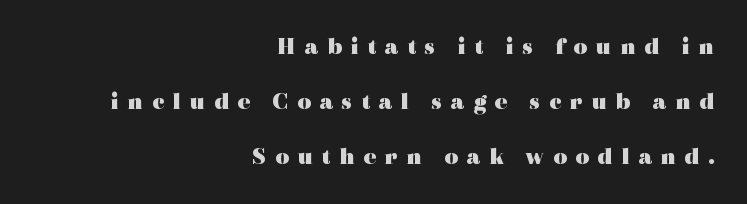
{"italic": "no", "bold": "yes", "underline": "no", "align": "right", "line_spacing": "loose", "line_spacing_ratio": 2.3, "letter_spacing": "wide", "letter_spacing_em": 0.35, "glyph_px": 24}
